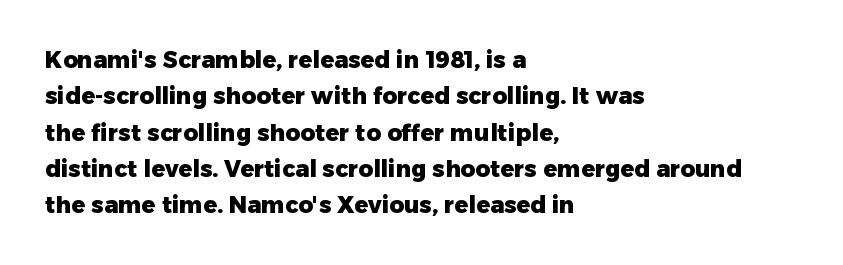
Q: Is the text bold? A: Yes.
Q: Is the text italic (slanted)? A: No, it is upright.
Q: Is the text underlined? A: No.
Q: How is the paragraph aligned? A: Left-aligned.
Q: Is the spacing between letters normal or unusually wide? A: Normal.
Q: Is the spacing between lines tight, normal or loose? A: Normal.
